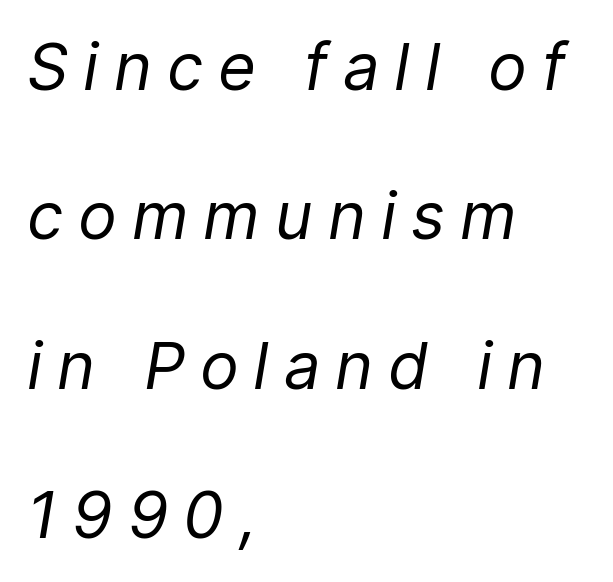
{"italic": "yes", "lean": "right", "slant_degrees": 9, "bold": "no", "weight": "regular", "width": "normal", "stroke_contrast": "low", "x_height": "medium", "monospaced": "no", "underline": "no", "align": "left", "line_spacing": "loose", "line_spacing_ratio": 2.3, "letter_spacing": "wide", "letter_spacing_em": 0.23, "glyph_px": 65}
